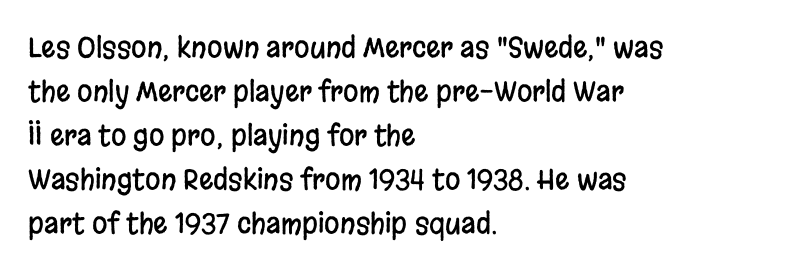
The image shows 28 px condensed sans-serif type, upright; set left-aligned, normal line spacing (1.57x), normal letter spacing, not underlined; low stroke contrast and a large x-height.
